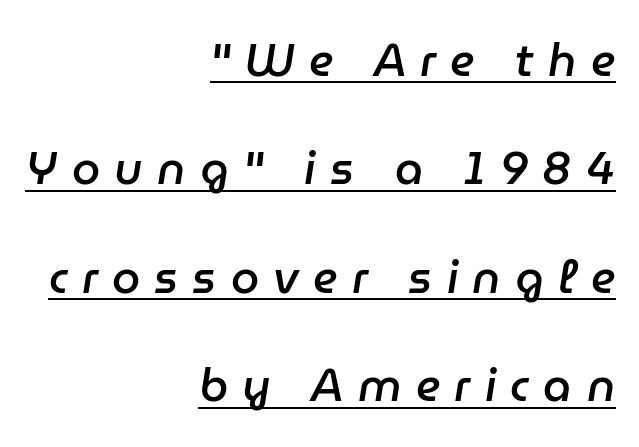
Q: Is the text bold? A: Semi-bold.
Q: Is the text italic (slanted)? A: Yes, it leans right by about 9 degrees.
Q: Is the text underlined? A: Yes.
Q: How is the paragraph aligned? A: Right-aligned.
Q: Is the spacing between letters normal or unusually wide? A: Unusually wide.
Q: Is the spacing between lines tight, normal or loose? A: Loose.
Q: Width (condensed, normal, or wide)? A: Normal.
Q: Stroke contrast? A: Low.
Q: x-height? A: Medium.
Q: Monospaced? A: No.
